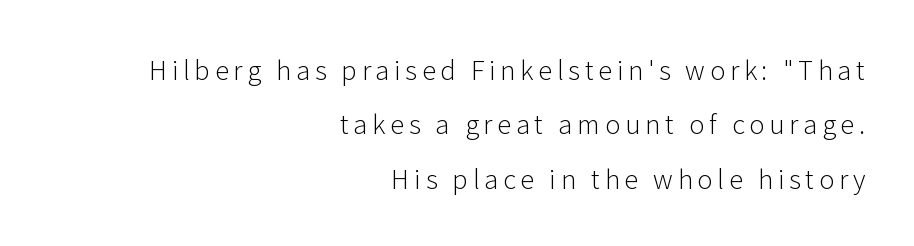
Weight: not bold — regular or lighter. The typesetter chose a ragged-left arrangement here. Tall strokes in this sample are plumb rather than angled. Summary of vertical rhythm: relaxed, with wide interline spacing.
